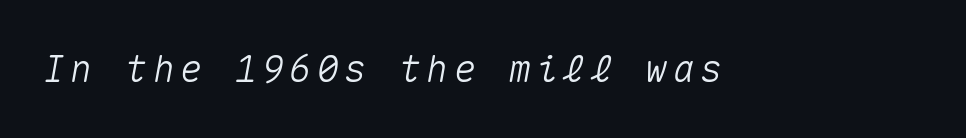
{"italic": "yes", "lean": "right", "slant_degrees": 10, "width": "normal", "stroke_contrast": "medium", "x_height": "medium", "monospaced": "yes", "underline": "no", "glyph_px": 37}
